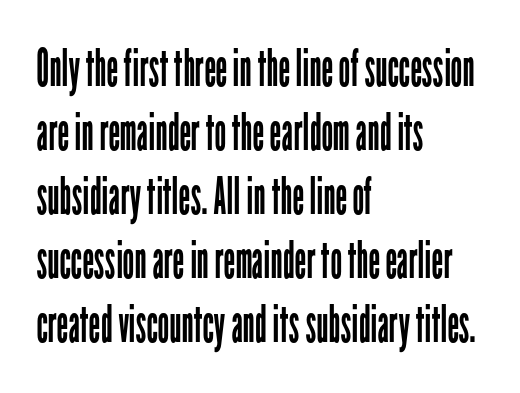
{"serif": "no", "italic": "no", "bold": "no", "weight": "regular", "width": "condensed", "stroke_contrast": "low", "x_height": "medium", "monospaced": "no", "underline": "no", "align": "left", "line_spacing_ratio": 1.23, "letter_spacing": "normal", "letter_spacing_em": 0.0, "glyph_px": 52}
